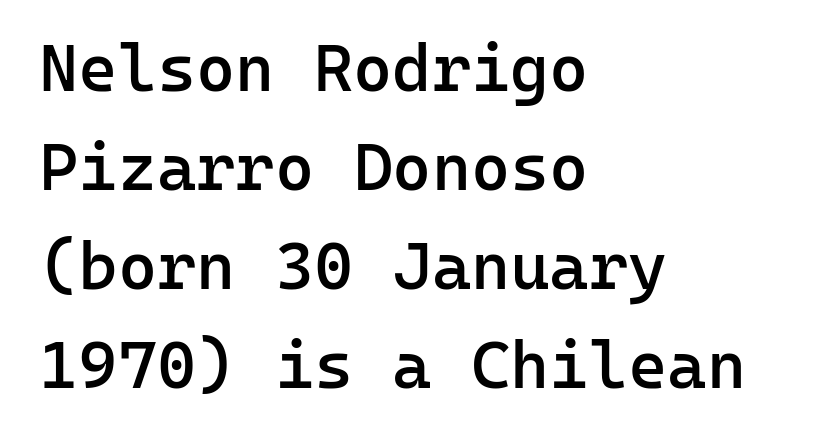
Q: Is the text bold? A: Semi-bold.
Q: Is the text italic (slanted)? A: No, it is upright.
Q: Is the typeface a serif or a sans-serif typeface? A: Sans-serif.
Q: Is the text underlined? A: No.
Q: How is the paragraph aligned? A: Left-aligned.
Q: Is the spacing between letters normal or unusually wide? A: Normal.
Q: Is the spacing between lines tight, normal or loose? A: Normal.
Q: Width (condensed, normal, or wide)? A: Normal.
Q: Stroke contrast? A: Low.
Q: x-height? A: Medium.
Q: Monospaced? A: Yes.
